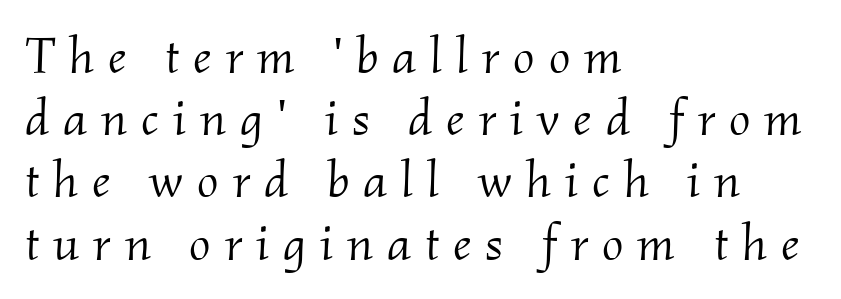
Visually the block forms a straight wall on the left and a jagged coastline on the right. The strokes are not fattened; the text isn't bold. Character widths vary here, with narrow letters taking less room than wide ones. The face used here is seriffed, in the tradition of book romans. The horizontal fit of the characters is loose and conspicuously gappy.
